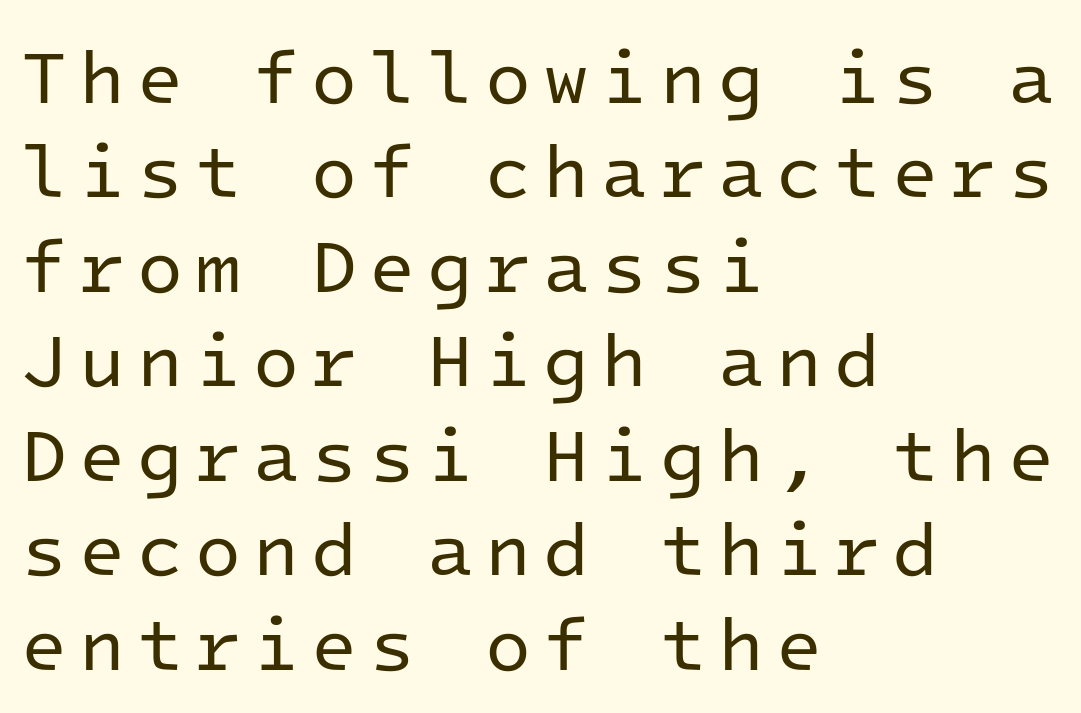
Q: Is the text bold? A: No.
Q: Is the text italic (slanted)? A: No, it is upright.
Q: Is the typeface a serif or a sans-serif typeface? A: Sans-serif.
Q: Is the text underlined? A: No.
Q: How is the paragraph aligned? A: Left-aligned.
Q: Is the spacing between lines tight, normal or loose? A: Normal.
Q: Width (condensed, normal, or wide)? A: Normal.
Q: Stroke contrast? A: Low.
Q: x-height? A: Medium.
Q: Monospaced? A: Yes.
